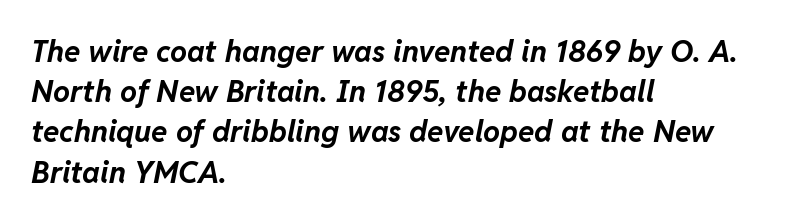
The passage shown stacks its lines at a standard gap. This sample has the flowing, uneven cadence of proportional lettering. Compared with an ordinary text face, these strokes are far heavier — a full bold. Any mark beneath the type? The region is blank. The typography opts for an oblique posture over an upright one. Compared with typical body copy, the letter spacing here is the same.
